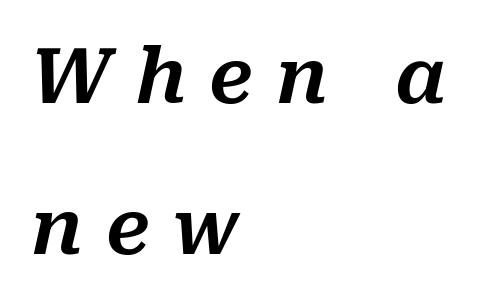
{"italic": "yes", "lean": "right", "slant_degrees": 10, "width": "normal", "stroke_contrast": "medium", "x_height": "medium", "monospaced": "no", "underline": "no", "align": "left", "line_spacing": "loose", "line_spacing_ratio": 1.96, "letter_spacing": "wide", "letter_spacing_em": 0.3, "glyph_px": 77}
